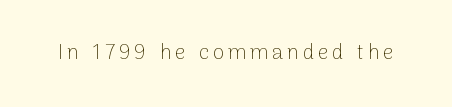
Q: Is the text bold? A: No.
Q: Is the text italic (slanted)? A: No, it is upright.
Q: Is the text underlined? A: No.
